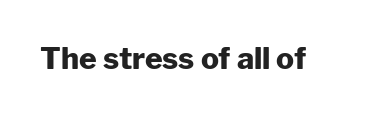
{"serif": "no", "italic": "no", "bold": "yes", "weight": "heavy", "width": "normal", "stroke_contrast": "low", "x_height": "medium", "monospaced": "no", "underline": "no", "letter_spacing": "normal", "letter_spacing_em": 0.0, "glyph_px": 30}
